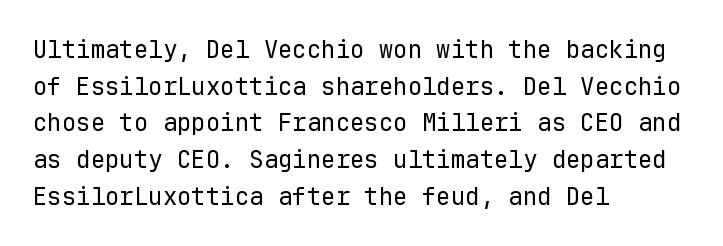
Q: Is the text bold? A: No.
Q: Is the text italic (slanted)? A: No, it is upright.
Q: Is the text underlined? A: No.
Q: How is the paragraph aligned? A: Left-aligned.
Q: Is the spacing between letters normal or unusually wide? A: Normal.
Q: Is the spacing between lines tight, normal or loose? A: Normal.
